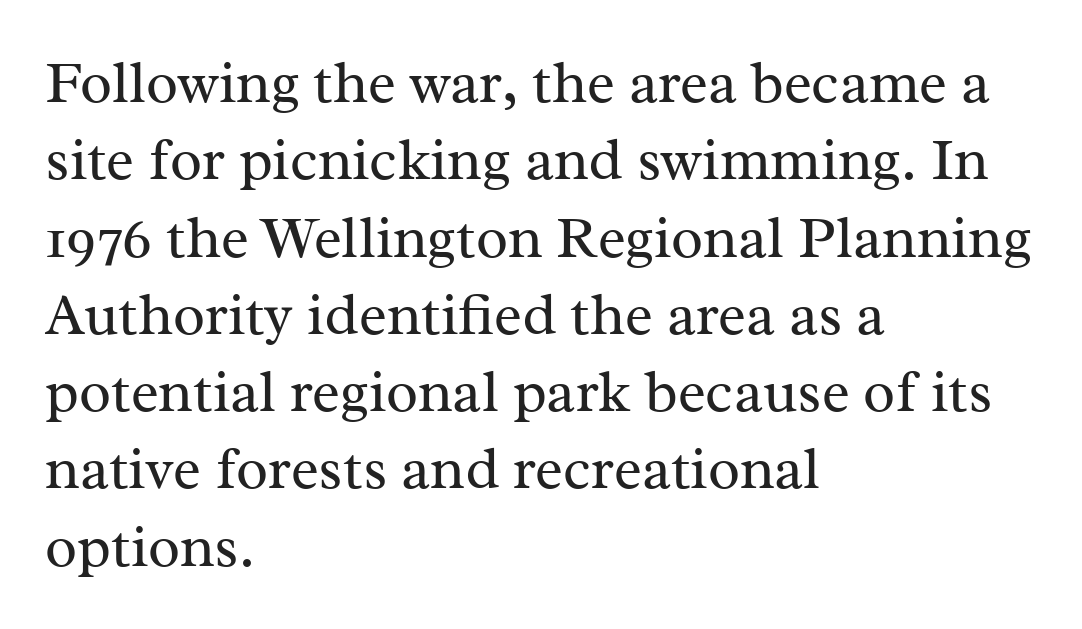
The image shows 59 px regular-weight serif type, upright; set left-aligned, normal line spacing (1.31x), normal letter spacing, not underlined; medium stroke contrast and a medium x-height.
